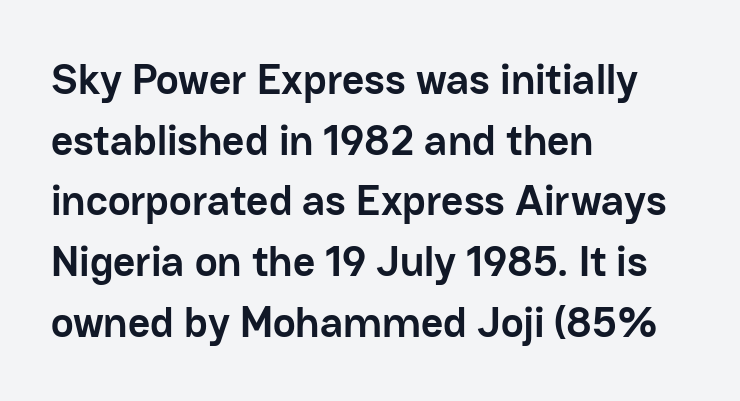
Q: Is the text bold? A: Yes.
Q: Is the text italic (slanted)? A: No, it is upright.
Q: Is the typeface a serif or a sans-serif typeface? A: Sans-serif.
Q: Is the text underlined? A: No.
Q: How is the paragraph aligned? A: Left-aligned.
Q: Is the spacing between letters normal or unusually wide? A: Normal.
Q: Is the spacing between lines tight, normal or loose? A: Normal.
Q: Width (condensed, normal, or wide)? A: Normal.
Q: Stroke contrast? A: Low.
Q: x-height? A: Medium.
Q: Monospaced? A: No.
